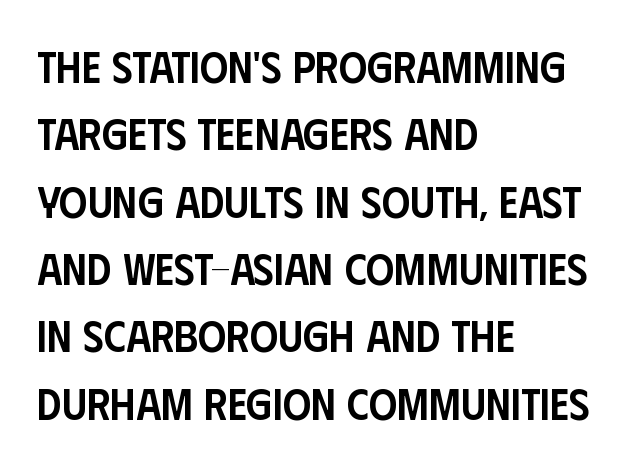
{"serif": "no", "italic": "no", "bold": "semi", "weight": "semibold", "width": "condensed", "stroke_contrast": "low", "x_height": "large", "monospaced": "no", "underline": "no", "align": "left", "line_spacing": "normal", "line_spacing_ratio": 1.53, "letter_spacing": "normal", "letter_spacing_em": 0.0, "glyph_px": 44}
